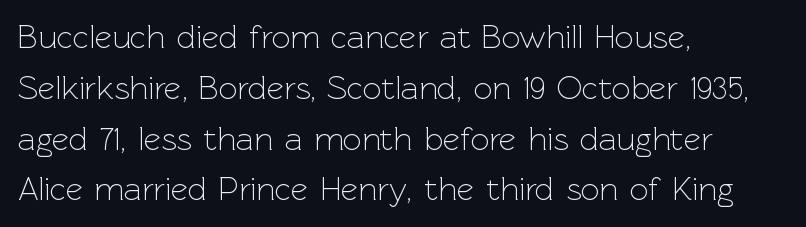
{"serif": "no", "italic": "no", "bold": "no", "weight": "light", "width": "normal", "x_height": "medium", "monospaced": "no", "underline": "no", "align": "left", "line_spacing": "normal", "line_spacing_ratio": 1.54, "letter_spacing": "normal", "letter_spacing_em": 0.0, "glyph_px": 33}
